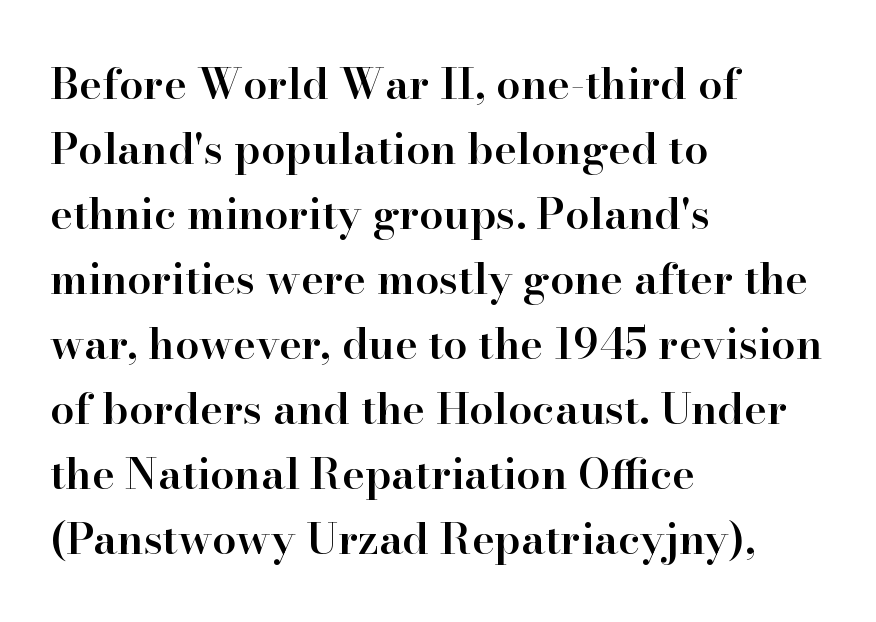
Leading: standard. A typesetter would call this proportional, since set widths differ per character. Look at the stroke-to-counter ratio: somewhat heavy, a semibold. Tracking value appears to be zero — textbook default spacing. Characters remain perfectly vertical along every line. The lines are quadded left.
